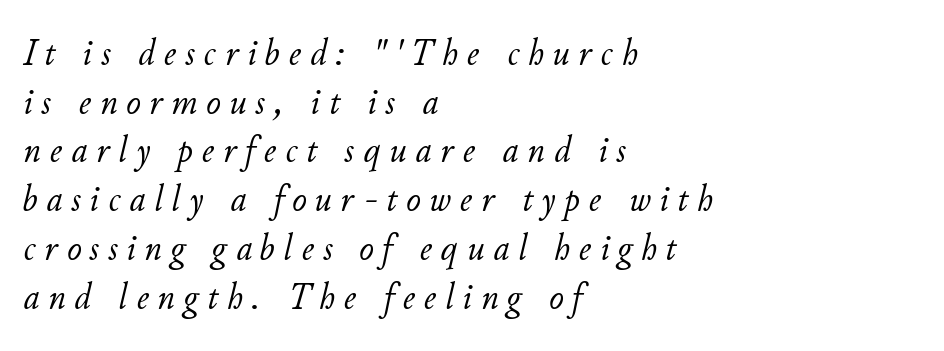
{"italic": "yes", "lean": "right", "slant_degrees": 11, "bold": "no", "weight": "light", "width": "normal", "stroke_contrast": "low", "x_height": "small", "monospaced": "no", "underline": "no", "align": "left", "line_spacing": "normal", "line_spacing_ratio": 1.25, "letter_spacing": "wide", "letter_spacing_em": 0.23, "glyph_px": 39}
